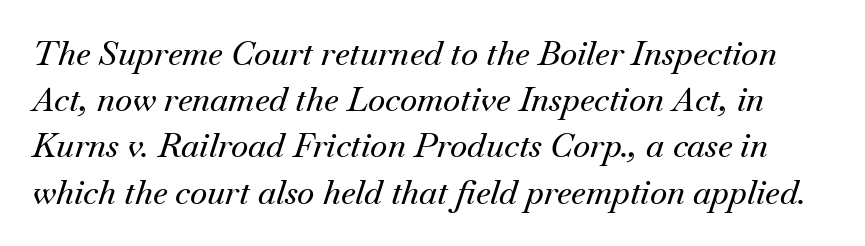
This sample uses a serif face. Beneath every word, the page is bare. Varying glyph widths throughout — classic text-font behaviour. The horizontal fit of the characters is conventional and even. Notice how descenders clear the ascenders below comfortably — that's standard leading.
